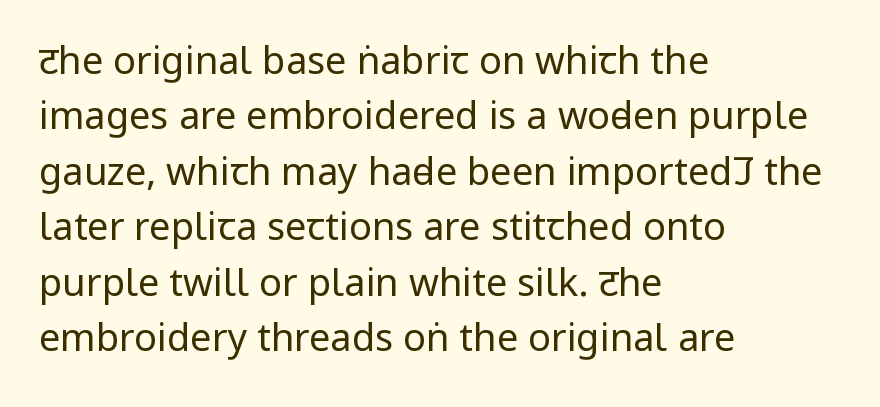
The image shows 38 px regular-weight, condensed sans-serif type, upright; set left-aligned, normal line spacing (1.46x), normal letter spacing, not underlined; low stroke contrast.
